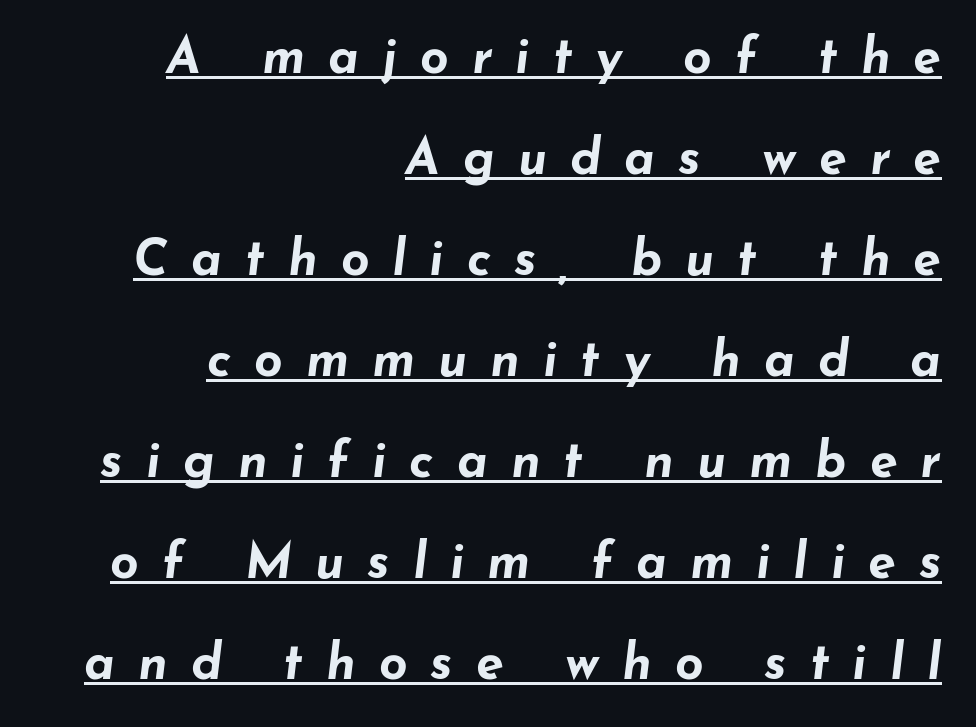
Q: Is the text bold? A: Yes.
Q: Is the text italic (slanted)? A: Yes, it leans right by about 7 degrees.
Q: Is the text underlined? A: Yes.
Q: How is the paragraph aligned? A: Right-aligned.
Q: Is the spacing between letters normal or unusually wide? A: Unusually wide.
Q: Is the spacing between lines tight, normal or loose? A: Loose.
Q: Width (condensed, normal, or wide)? A: Wide.
Q: Stroke contrast? A: Low.
Q: x-height? A: Small.
Q: Monospaced? A: No.
